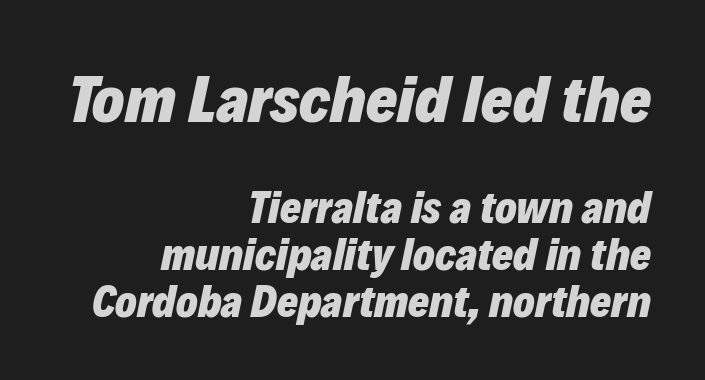
{"italic": "yes", "lean": "right", "slant_degrees": 12, "bold": "yes", "weight": "heavy", "width": "normal", "stroke_contrast": "low", "x_height": "medium", "monospaced": "no", "underline": "no", "align": "right", "line_spacing": "tight", "line_spacing_ratio": 1.04, "letter_spacing": "normal", "letter_spacing_em": 0.0, "larger_block": "first", "size_ratio": 1.49, "glyph_px": 67}
